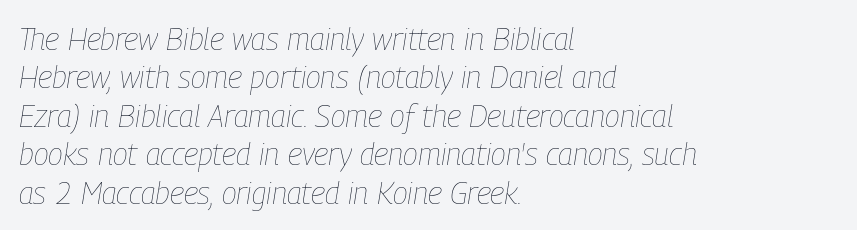
The font is comparable to plain body text, perhaps lighter. This rendering leaves character spacing at its baseline value. Descenders hang freely into open space. These lines stack with their left ends in a neat column.
